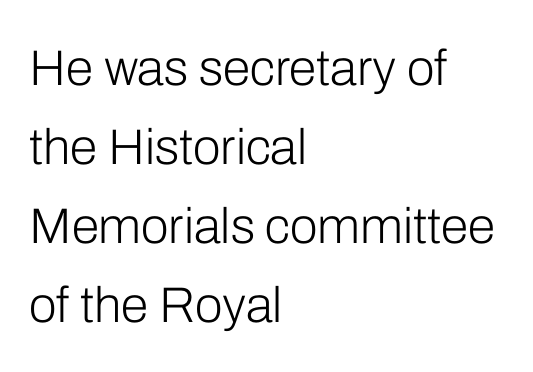
The area under the type is left untouched. This sample is left-justified, so line endings fall wherever the words run out. Caption: standard tracking, unaltered. Does the lettering tilt? It doesn't — this is upright. Each stroke keeps to a modest, everyday thickness or less.
